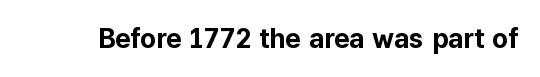
The image shows 27 px bold type, upright; set normal letter spacing, not underlined.
